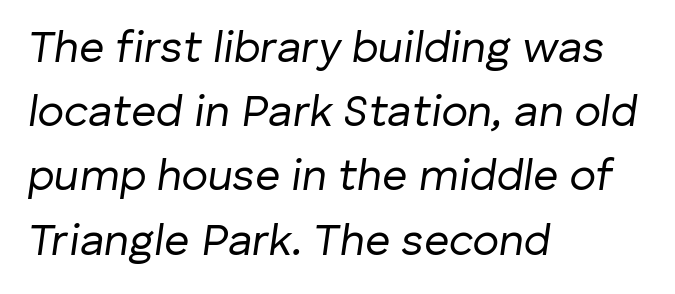
The image shows 44 px regular-weight type, italic (leaning right); set left-aligned, normal line spacing (1.46x), normal letter spacing, not underlined; low stroke contrast and a medium x-height.
